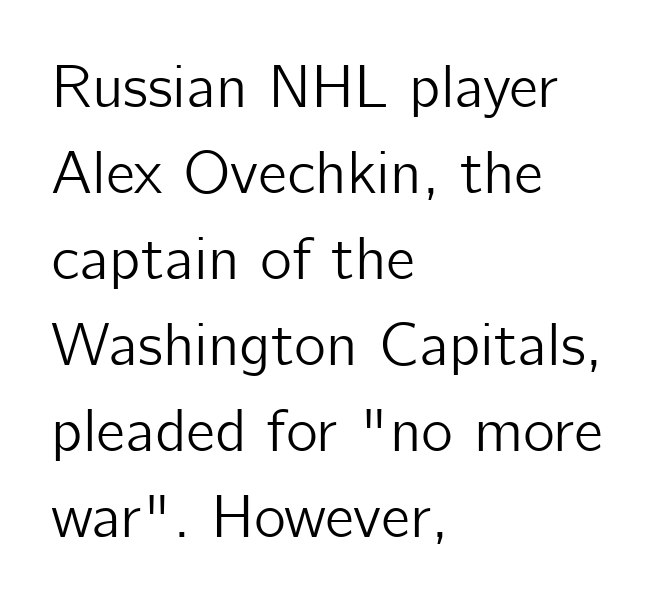
Q: Is the text italic (slanted)? A: No, it is upright.
Q: Is the typeface a serif or a sans-serif typeface? A: Sans-serif.
Q: Is the text underlined? A: No.
Q: How is the paragraph aligned? A: Left-aligned.
Q: Is the spacing between letters normal or unusually wide? A: Normal.
Q: Is the spacing between lines tight, normal or loose? A: Normal.
Q: Width (condensed, normal, or wide)? A: Normal.
Q: Stroke contrast? A: Low.
Q: x-height? A: Medium.
Q: Monospaced? A: No.
